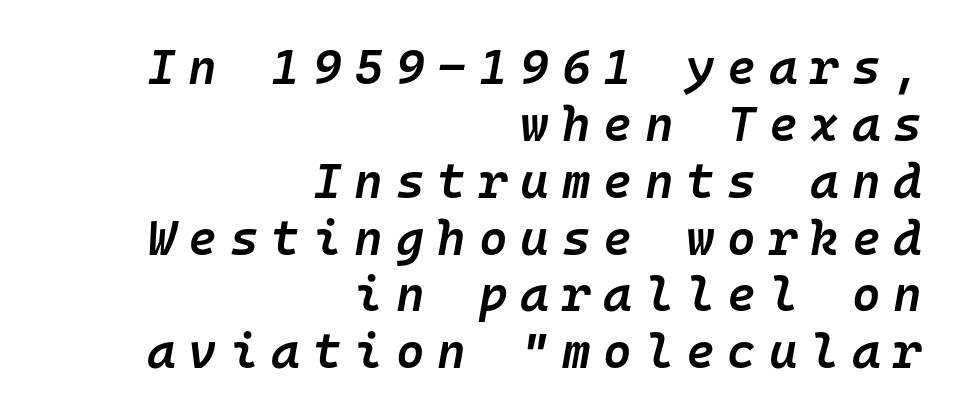
Quick note: italic. The gap between lines stays unmarked. The letterforms stand isolated, each surrounded by extra space. Which margin do the lines hug? The right one — the left edge is uneven. I'd describe the lettering as semibold — firm but not a full bold. Do the characters align in a grid? Yes, the font is monospaced.
